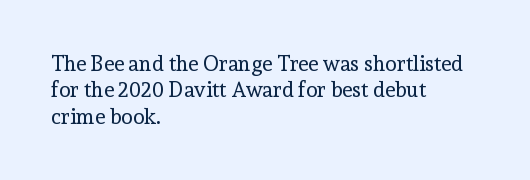
The image shows 21 px text type, upright; set left-aligned, normal line spacing (1.26x), normal letter spacing, not underlined.
